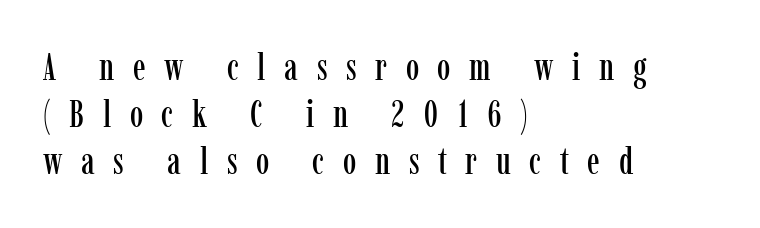
The image shows 38 px condensed serif type, upright; set left-aligned, line spacing 1.24x, unusually wide letter spacing (+0.49 em), not underlined; low stroke contrast and a medium x-height.
